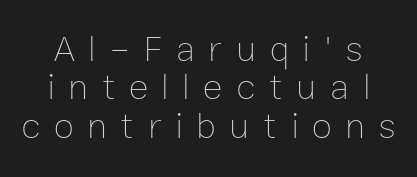
Q: Is the text bold? A: No.
Q: Is the text italic (slanted)? A: No, it is upright.
Q: Is the text underlined? A: No.
Q: How is the paragraph aligned? A: Centered.
Q: Is the spacing between letters normal or unusually wide? A: Unusually wide.
Q: Is the spacing between lines tight, normal or loose? A: Tight.
Q: Width (condensed, normal, or wide)? A: Normal.
Q: Stroke contrast? A: Low.
Q: x-height? A: Medium.
Q: Monospaced? A: No.
